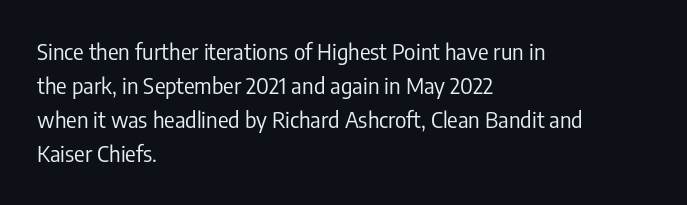
Q: Is the text bold? A: No.
Q: Is the text italic (slanted)? A: No, it is upright.
Q: Is the text underlined? A: No.
Q: How is the paragraph aligned? A: Left-aligned.
Q: Is the spacing between letters normal or unusually wide? A: Normal.
Q: Is the spacing between lines tight, normal or loose? A: Normal.
